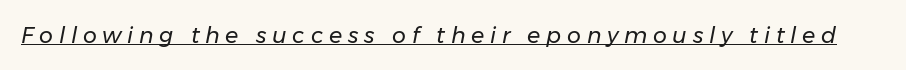
The image shows 22 px text type, italic (leaning right); set unusually wide letter spacing (+0.26 em), underlined.
